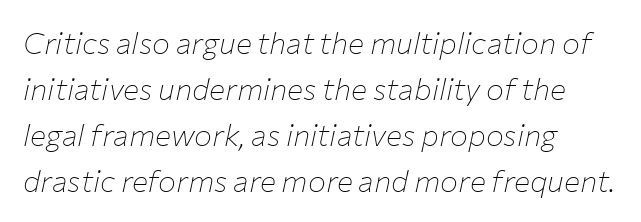
{"italic": "yes", "lean": "right", "slant_degrees": 12, "bold": "no", "weight": "thin", "width": "normal", "stroke_contrast": "low", "x_height": "medium", "monospaced": "no", "underline": "no", "align": "left", "line_spacing": "normal", "line_spacing_ratio": 1.53, "letter_spacing": "normal", "letter_spacing_em": 0.0, "glyph_px": 30}
